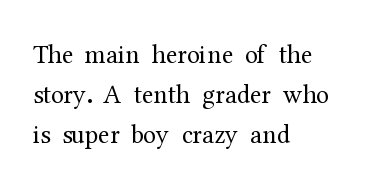
Q: Is the text bold? A: No.
Q: Is the text italic (slanted)? A: No, it is upright.
Q: Is the text underlined? A: No.
Q: How is the paragraph aligned? A: Left-aligned.
Q: Is the spacing between letters normal or unusually wide? A: Normal.
Q: Is the spacing between lines tight, normal or loose? A: Normal.
